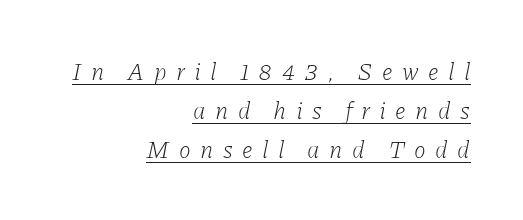
Tall strokes in this sample are angled rather than plumb. No letter is thick-stroked: the sample isn't bold. Compared with undecorated copy, this sample adds a rule below the words. The rendering uses a moderate line-height, typical for paragraphs.
